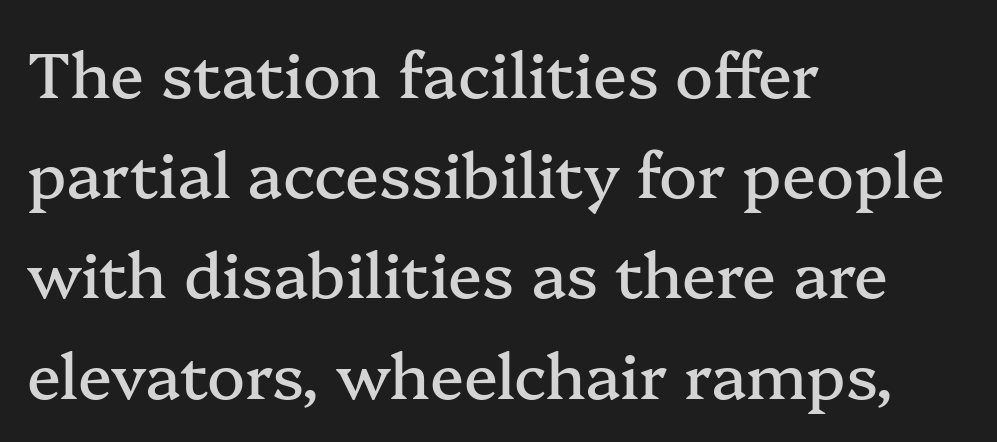
Regarding serifs, this sample has them. This is the regular roman posture of the typeface. If you measured baseline to baseline, you'd find a middling distance. There is no visible air inserted between adjacent glyphs.
